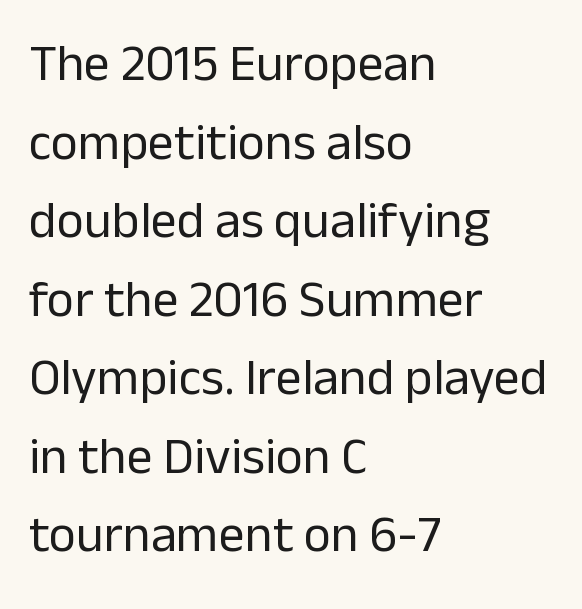
The image shows 52 px regular-weight sans-serif type, upright; set left-aligned, normal line spacing (1.51x), normal letter spacing, not underlined; low stroke contrast and a medium x-height.
